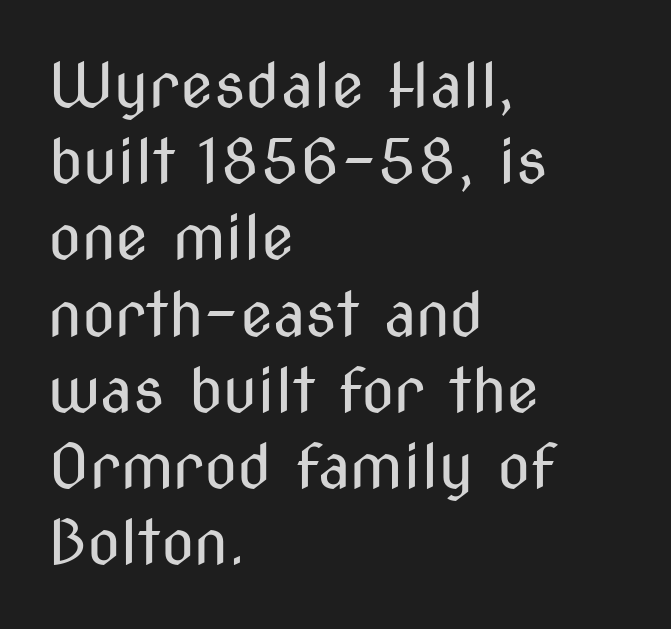
Each letter's strokes conclude bluntly, with no projecting serifs. Plain, unruled lines of type. These lines were composed using upright roman letters. The compositor pushed each line to the left boundary. The passage shown is typed in a proportional face where columns would drift.
